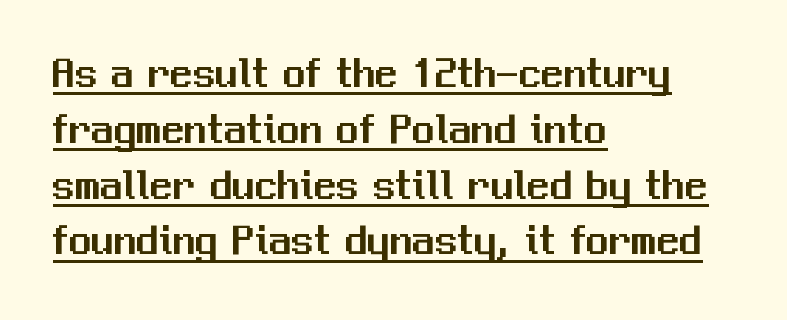
Tracking here is standard; glyphs follow each other at the usual distance. Is there any slant? The stems are plumb. A continuous stroke trails under the words, as in a hyperlink. The rag falls on the right side of this text block. Type style note: lacks serifs.
